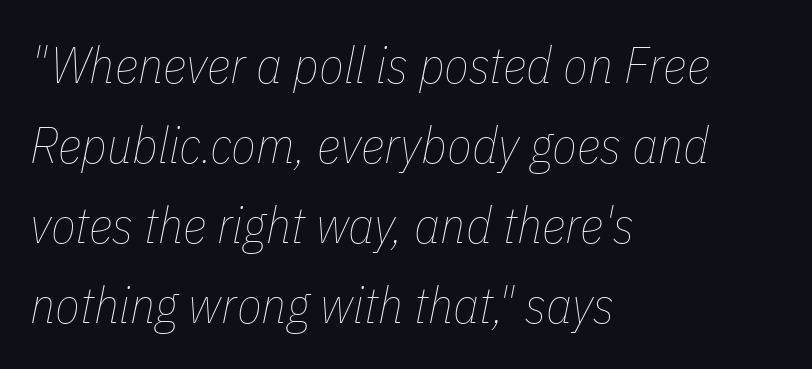
Q: Is the text bold? A: No.
Q: Is the text italic (slanted)? A: Yes, it leans right by about 11 degrees.
Q: Is the text underlined? A: No.
Q: How is the paragraph aligned? A: Left-aligned.
Q: Is the spacing between letters normal or unusually wide? A: Normal.
Q: Is the spacing between lines tight, normal or loose? A: Normal.
Q: Width (condensed, normal, or wide)? A: Condensed.
Q: Stroke contrast? A: Low.
Q: x-height? A: Medium.
Q: Monospaced? A: No.
